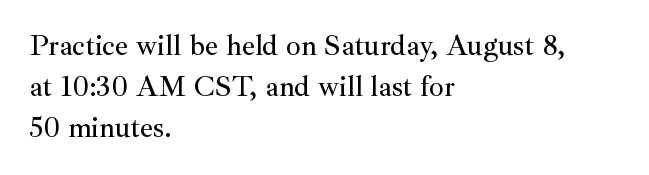
The image shows 29 px serif type, upright; set left-aligned, normal line spacing (1.42x), normal letter spacing, not underlined; medium stroke contrast and a small x-height.
